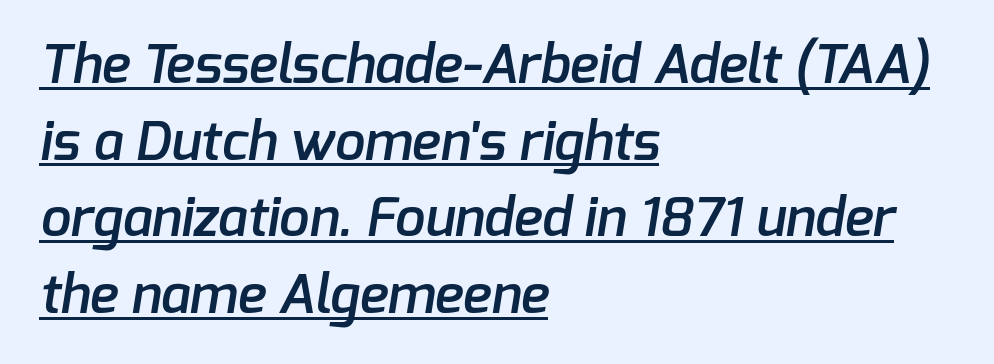
{"serif": "no", "bold": "semi", "weight": "semibold", "width": "normal", "stroke_contrast": "low", "x_height": "medium", "monospaced": "no", "underline": "yes", "align": "left", "line_spacing": "normal", "line_spacing_ratio": 1.42, "letter_spacing": "normal", "letter_spacing_em": 0.0, "glyph_px": 54}
